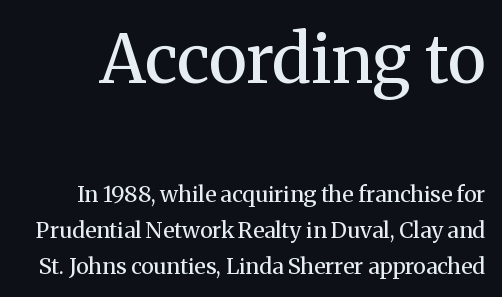
Q: Is the text bold? A: No.
Q: Is the text italic (slanted)? A: No, it is upright.
Q: Is the typeface a serif or a sans-serif typeface? A: Serif.
Q: Is the text underlined? A: No.
Q: Is the spacing between letters normal or unusually wide? A: Normal.
Q: Is the spacing between lines tight, normal or loose? A: Normal.
Q: Which block of text is set in a larger size, the first (top) or the second (bottom)? A: The first (top) one.
Q: Width (condensed, normal, or wide)? A: Normal.
Q: Stroke contrast? A: Medium.
Q: x-height? A: Medium.
Q: Monospaced? A: No.
